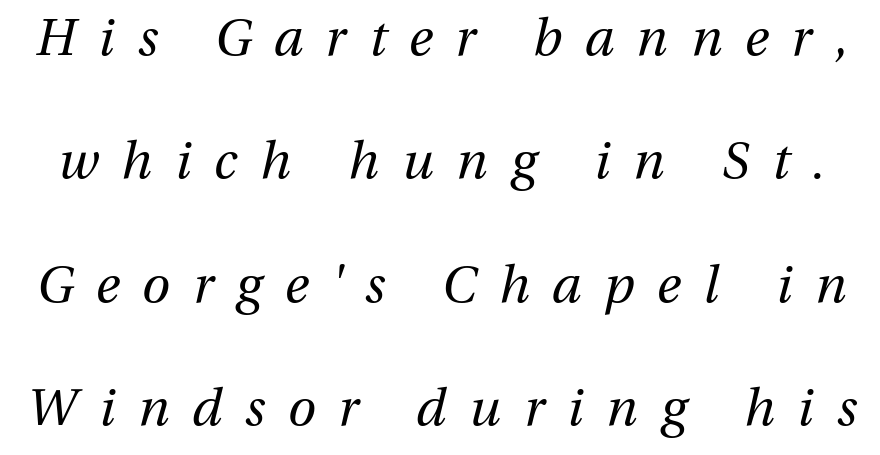
{"italic": "yes", "lean": "right", "slant_degrees": 13, "bold": "no", "weight": "regular", "width": "normal", "stroke_contrast": "medium", "x_height": "medium", "monospaced": "no", "underline": "no", "line_spacing": "loose", "line_spacing_ratio": 2.42, "letter_spacing": "wide", "letter_spacing_em": 0.45, "glyph_px": 51}
